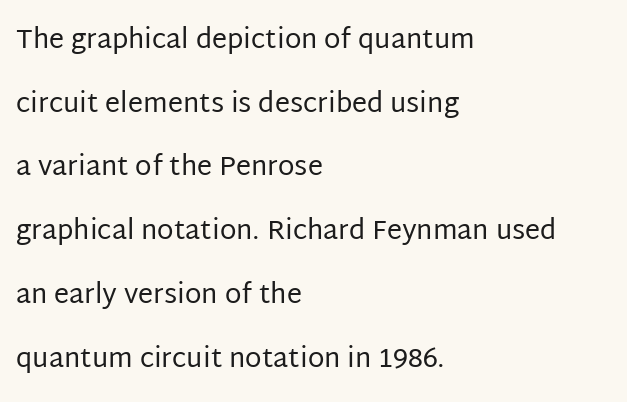
{"italic": "no", "bold": "no", "underline": "no", "align": "left", "line_spacing": "loose", "line_spacing_ratio": 2.36, "letter_spacing": "normal", "letter_spacing_em": 0.0, "glyph_px": 27}
